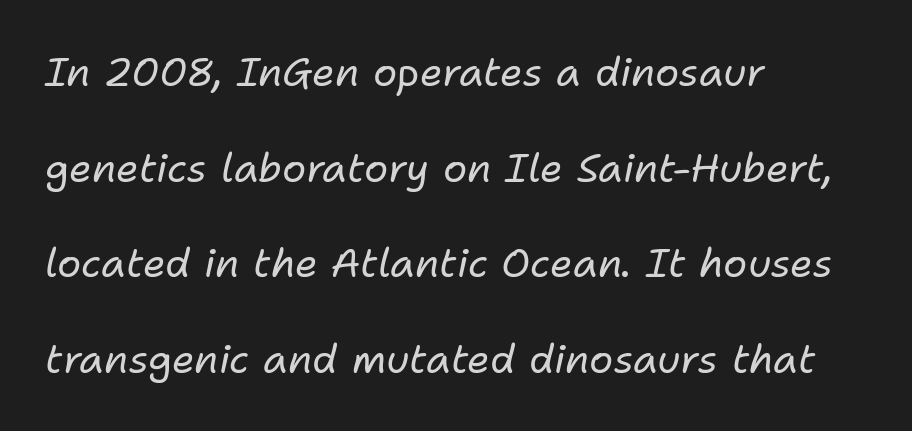
The image shows 40 px regular-weight type, italic (leaning right); set left-aligned, loose line spacing (2.39x), normal letter spacing, not underlined; low stroke contrast and a medium x-height.
